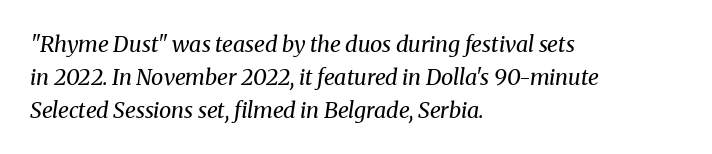
The image shows 22 px text type, italic (leaning right); set left-aligned, normal line spacing (1.5x), normal letter spacing, not underlined.
